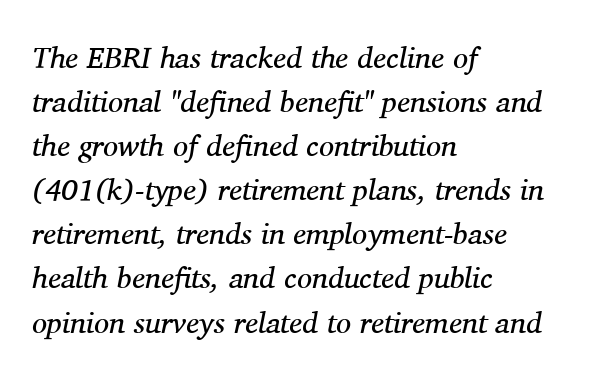
Q: Is the text bold? A: No.
Q: Is the text italic (slanted)? A: Yes, it leans right by about 11 degrees.
Q: Is the typeface a serif or a sans-serif typeface? A: Serif.
Q: Is the text underlined? A: No.
Q: How is the paragraph aligned? A: Left-aligned.
Q: Is the spacing between letters normal or unusually wide? A: Normal.
Q: Is the spacing between lines tight, normal or loose? A: Normal.
Q: Width (condensed, normal, or wide)? A: Normal.
Q: Stroke contrast? A: Medium.
Q: x-height? A: Medium.
Q: Monospaced? A: No.
